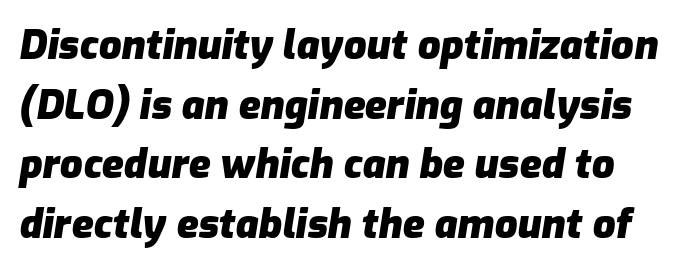
{"italic": "yes", "lean": "right", "slant_degrees": 9, "bold": "yes", "weight": "heavy", "width": "normal", "stroke_contrast": "low", "x_height": "medium", "monospaced": "no", "underline": "no", "line_spacing": "normal", "line_spacing_ratio": 1.49, "letter_spacing": "normal", "letter_spacing_em": 0.0, "glyph_px": 40}
